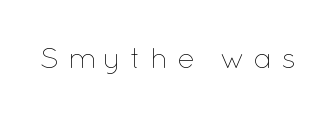
{"italic": "no", "bold": "no", "weight": "thin", "width": "normal", "stroke_contrast": "low", "x_height": "medium", "monospaced": "no", "underline": "no", "letter_spacing": "wide", "letter_spacing_em": 0.3, "glyph_px": 29}
